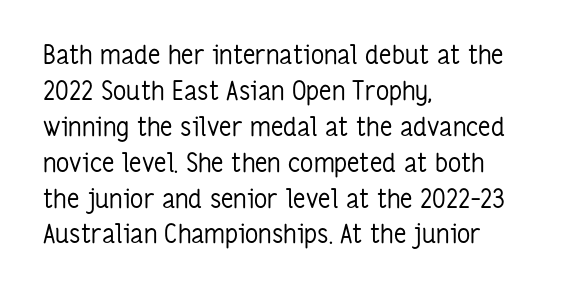
Q: Is the text bold? A: No.
Q: Is the text italic (slanted)? A: No, it is upright.
Q: Is the text underlined? A: No.
Q: How is the paragraph aligned? A: Left-aligned.
Q: Is the spacing between letters normal or unusually wide? A: Normal.
Q: Is the spacing between lines tight, normal or loose? A: Normal.
